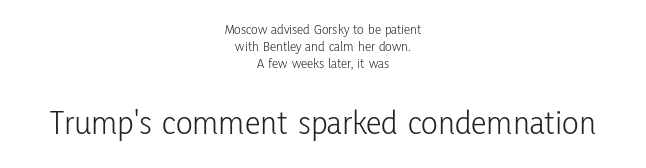
The image shows 35 px light, condensed sans-serif type, upright; set centered, line spacing 1.23x, normal letter spacing, not underlined; the second (bottom) block is 2.5x larger; low stroke contrast and a medium x-height.
